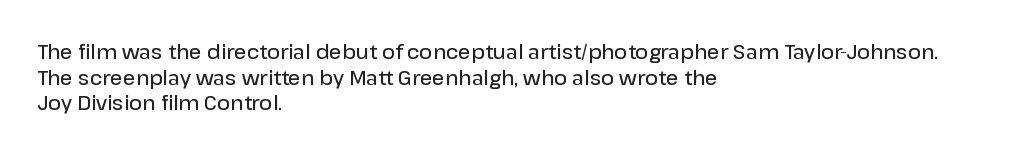
{"italic": "no", "bold": "semi", "underline": "no", "align": "left", "line_spacing": "normal", "line_spacing_ratio": 1.28, "letter_spacing": "normal", "letter_spacing_em": 0.0, "glyph_px": 20}
